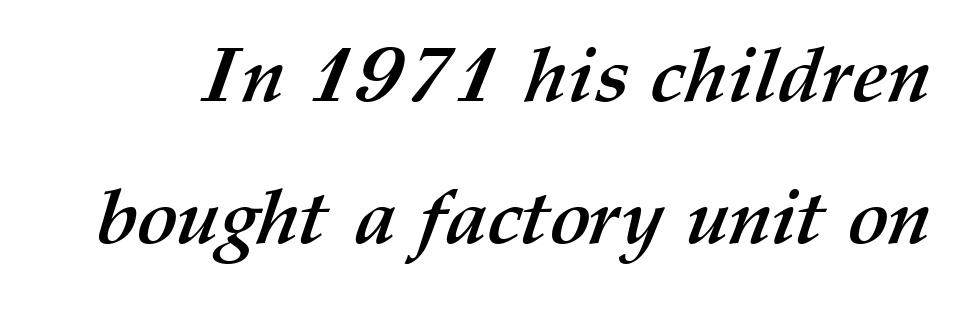
{"bold": "yes", "weight": "semibold", "width": "normal", "stroke_contrast": "medium", "x_height": "medium", "monospaced": "no", "underline": "no", "line_spacing_ratio": 1.85, "letter_spacing": "normal", "letter_spacing_em": 0.0, "glyph_px": 77}
